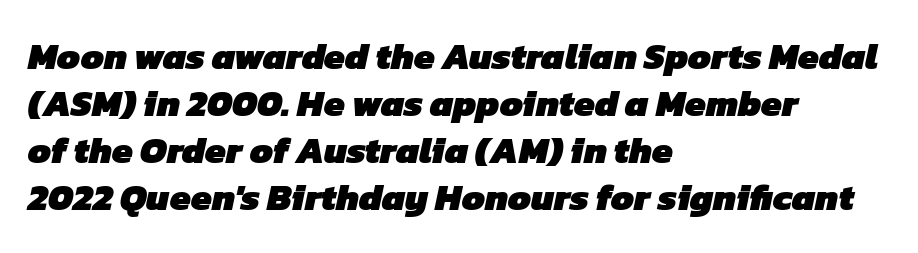
{"serif": "no", "bold": "yes", "weight": "heavy", "width": "normal", "stroke_contrast": "low", "x_height": "medium", "monospaced": "no", "underline": "no", "align": "left", "line_spacing": "normal", "line_spacing_ratio": 1.27, "letter_spacing": "normal", "letter_spacing_em": 0.0, "glyph_px": 37}
